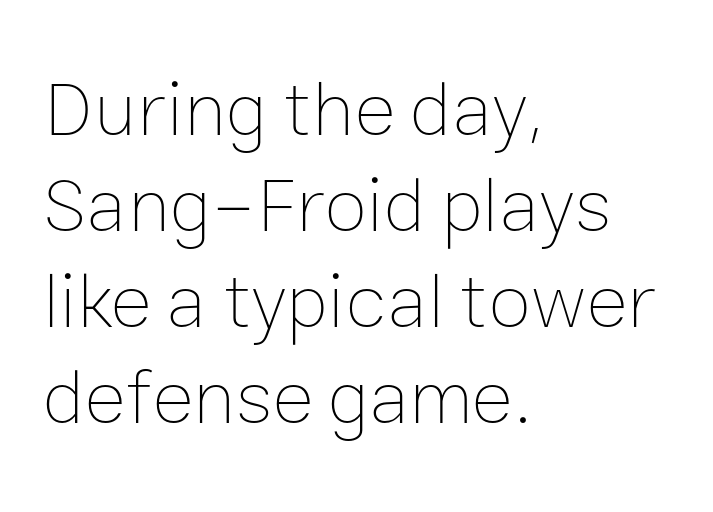
The image shows 78 px thin type, upright; set left-aligned, line spacing 1.23x, normal letter spacing, not underlined; low stroke contrast and a medium x-height.
